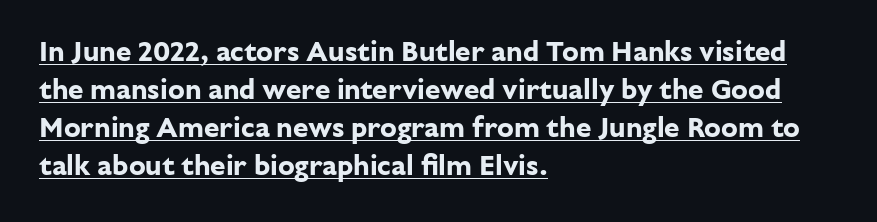
Underline: present. Vertical spacing — default. This sample has the flowing, uneven cadence of proportional lettering. Unlike italic type, these characters show no tilt at all. The lines in this sample share a left origin and differ only in where they stop. In terms of weight, the rendering is a true, heavy bold.
